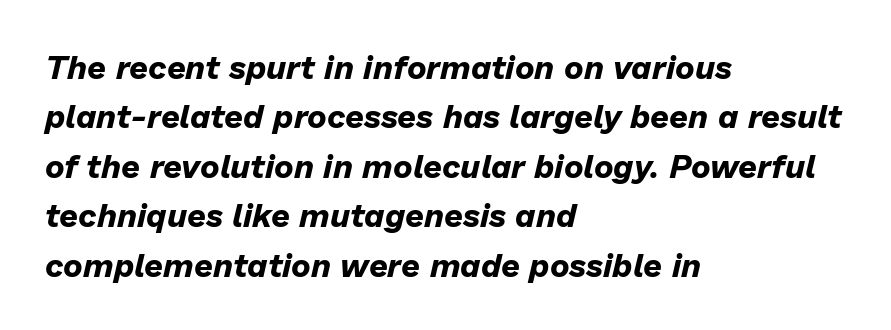
The image shows 33 px bold type, italic (leaning right); set left-aligned, normal line spacing (1.5x), normal letter spacing, not underlined; low stroke contrast and a medium x-height.
